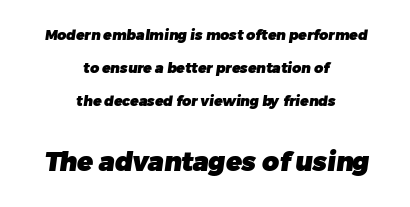
Honestly, the letter spacing is just normal — you wouldn't notice it. Pretty heavy lettering here — definitely bold. Look at the glyph heights: the lower group is clearly the bigger setting. Caption: multi-line text, centered on the measure. Underlining? Definitely not there. The line-height multiplier appears high, well above default.
